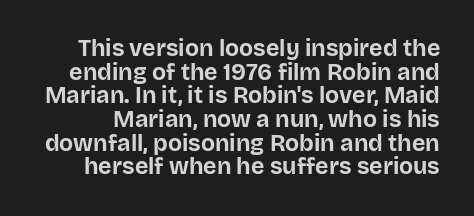
Q: Is the text bold? A: Yes.
Q: Is the text italic (slanted)? A: No, it is upright.
Q: Is the text underlined? A: No.
Q: Is the spacing between letters normal or unusually wide? A: Normal.
Q: Is the spacing between lines tight, normal or loose? A: Tight.
